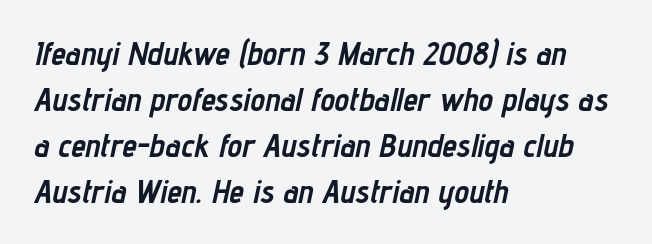
Plain, unruled lines of type. Strong, thick strokes mark this as bold type. It's the slanting kind of type. The line texture is even and compact thanks to regular tracking. Think of a printed novel: that variable character pitch is what you see here. Every row of glyphs begins at an identical x-position on the left.
